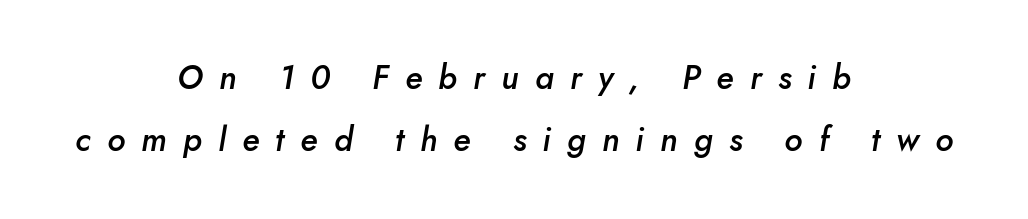
Q: Is the text bold? A: Semi-bold.
Q: Is the text italic (slanted)? A: Yes, it leans right by about 10 degrees.
Q: Is the text underlined? A: No.
Q: How is the paragraph aligned? A: Centered.
Q: Is the spacing between letters normal or unusually wide? A: Unusually wide.
Q: Width (condensed, normal, or wide)? A: Normal.
Q: Stroke contrast? A: Low.
Q: x-height? A: Small.
Q: Monospaced? A: No.
